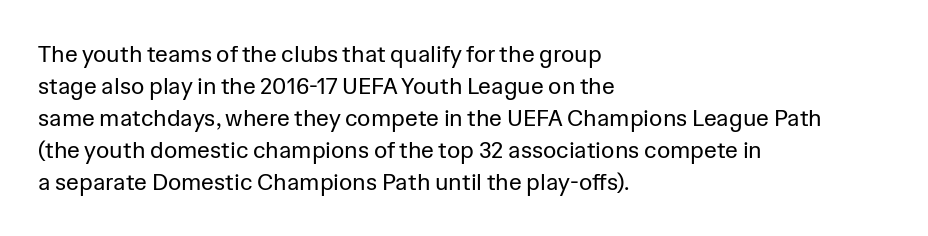
Q: Is the text bold? A: No.
Q: Is the text italic (slanted)? A: No, it is upright.
Q: Is the text underlined? A: No.
Q: How is the paragraph aligned? A: Left-aligned.
Q: Is the spacing between letters normal or unusually wide? A: Normal.
Q: Is the spacing between lines tight, normal or loose? A: Normal.
